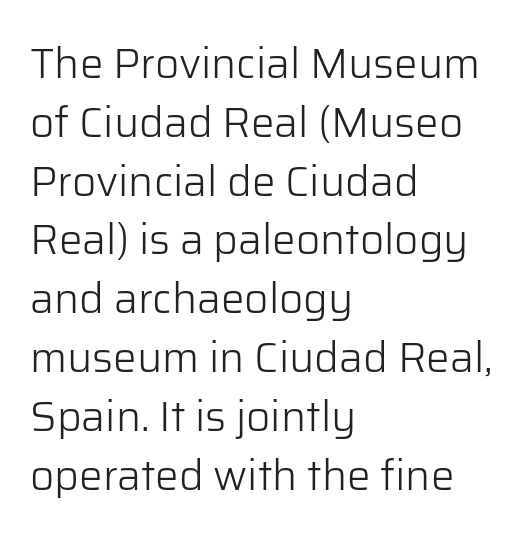
Q: Is the text bold? A: No.
Q: Is the text italic (slanted)? A: No, it is upright.
Q: Is the typeface a serif or a sans-serif typeface? A: Sans-serif.
Q: Is the text underlined? A: No.
Q: How is the paragraph aligned? A: Left-aligned.
Q: Is the spacing between letters normal or unusually wide? A: Normal.
Q: Is the spacing between lines tight, normal or loose? A: Normal.
Q: Width (condensed, normal, or wide)? A: Normal.
Q: Stroke contrast? A: Low.
Q: x-height? A: Medium.
Q: Monospaced? A: No.
